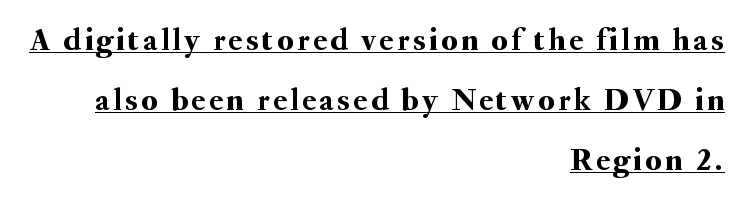
Q: Is the text italic (slanted)? A: No, it is upright.
Q: Is the typeface a serif or a sans-serif typeface? A: Serif.
Q: Is the text underlined? A: Yes.
Q: How is the paragraph aligned? A: Right-aligned.
Q: Width (condensed, normal, or wide)? A: Normal.
Q: Stroke contrast? A: Medium.
Q: x-height? A: Small.
Q: Monospaced? A: No.
